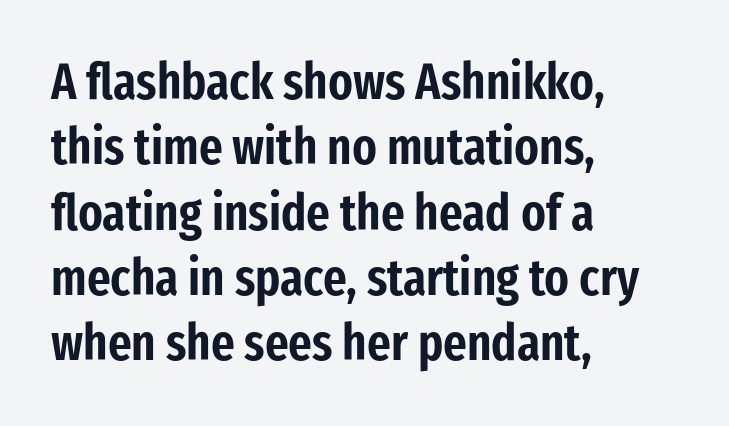
Q: Is the text italic (slanted)? A: No, it is upright.
Q: Is the typeface a serif or a sans-serif typeface? A: Sans-serif.
Q: Is the text underlined? A: No.
Q: How is the paragraph aligned? A: Left-aligned.
Q: Is the spacing between letters normal or unusually wide? A: Normal.
Q: Is the spacing between lines tight, normal or loose? A: Normal.
Q: Width (condensed, normal, or wide)? A: Condensed.
Q: Stroke contrast? A: Low.
Q: x-height? A: Medium.
Q: Monospaced? A: No.
